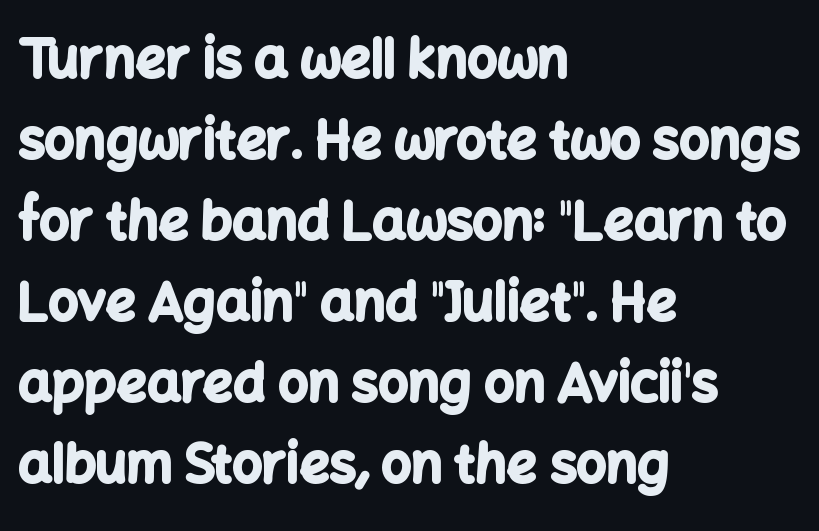
{"serif": "no", "italic": "no", "bold": "yes", "weight": "bold", "width": "normal", "stroke_contrast": "low", "x_height": "medium", "monospaced": "no", "underline": "no", "align": "left", "line_spacing": "normal", "line_spacing_ratio": 1.53, "letter_spacing": "normal", "letter_spacing_em": 0.0, "glyph_px": 53}
